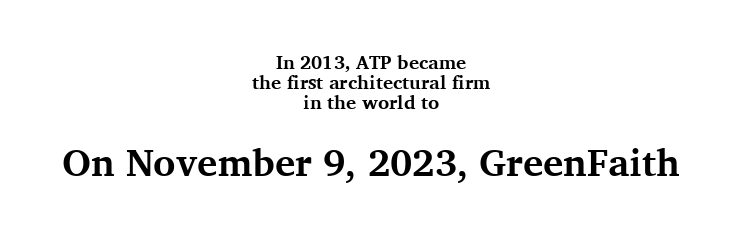
{"serif": "yes", "italic": "no", "bold": "yes", "weight": "bold", "width": "normal", "stroke_contrast": "medium", "x_height": "medium", "monospaced": "no", "underline": "no", "align": "center", "line_spacing": "tight", "line_spacing_ratio": 1.06, "letter_spacing": "normal", "letter_spacing_em": 0.0, "larger_block": "second", "size_ratio": 2.0, "glyph_px": 38}
